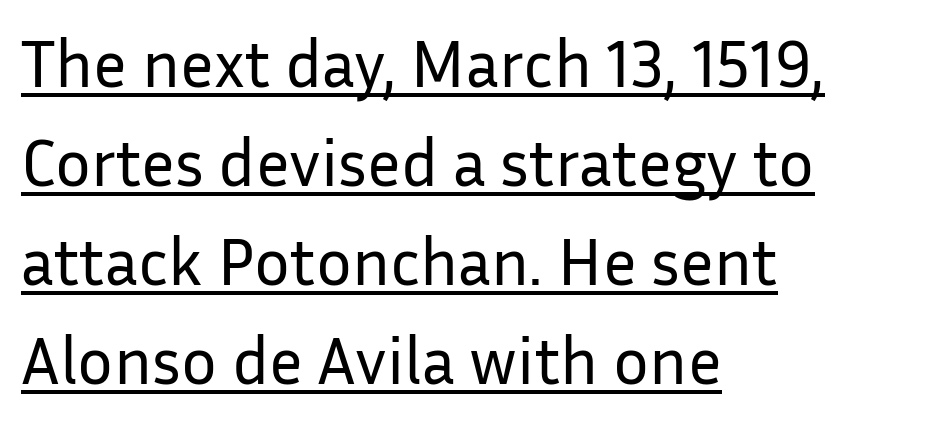
{"serif": "no", "italic": "no", "bold": "no", "weight": "regular", "width": "normal", "stroke_contrast": "low", "x_height": "medium", "monospaced": "no", "underline": "yes", "align": "left", "line_spacing": "normal", "line_spacing_ratio": 1.48, "letter_spacing": "normal", "letter_spacing_em": 0.0, "glyph_px": 67}
